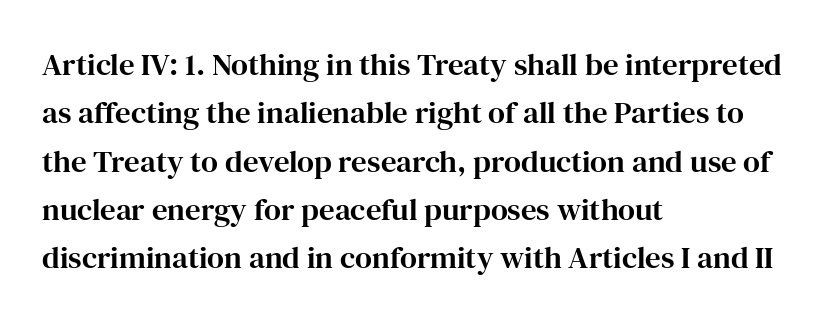
The image shows 31 px serif type, upright; set left-aligned, normal line spacing (1.56x), normal letter spacing, not underlined; high stroke contrast and a medium x-height.
